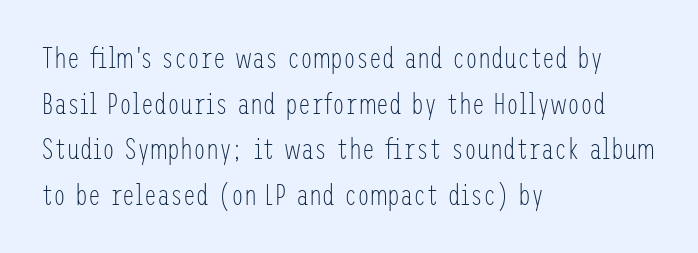
Q: Is the text bold? A: No.
Q: Is the text italic (slanted)? A: No, it is upright.
Q: Is the typeface a serif or a sans-serif typeface? A: Sans-serif.
Q: Is the text underlined? A: No.
Q: How is the paragraph aligned? A: Left-aligned.
Q: Is the spacing between letters normal or unusually wide? A: Normal.
Q: Is the spacing between lines tight, normal or loose? A: Normal.
Q: Width (condensed, normal, or wide)? A: Condensed.
Q: Stroke contrast? A: Low.
Q: x-height? A: Medium.
